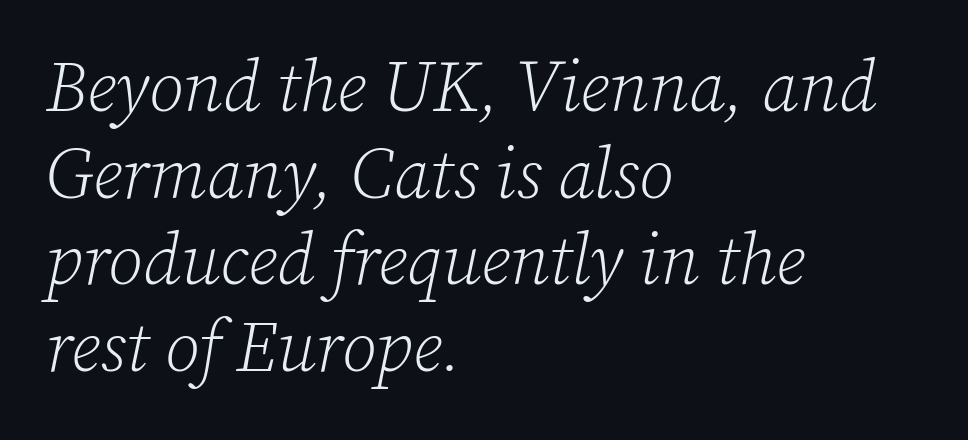
Think standard paragraph weight, or any step lighter than that. A clean baseline with only descenders dipping below it. A serif font was chosen for this passage. Proportional: the letters do not fall into vertical columns. Line beginnings align vertically; line endings do not.
